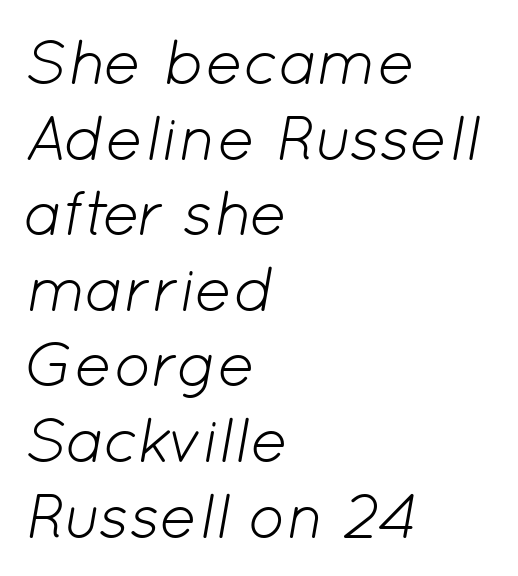
Q: Is the text bold? A: No.
Q: Is the text italic (slanted)? A: Yes, it leans right by about 12 degrees.
Q: Is the text underlined? A: No.
Q: How is the paragraph aligned? A: Left-aligned.
Q: Is the spacing between letters normal or unusually wide? A: Normal.
Q: Width (condensed, normal, or wide)? A: Normal.
Q: Stroke contrast? A: Low.
Q: x-height? A: Medium.
Q: Monospaced? A: No.
